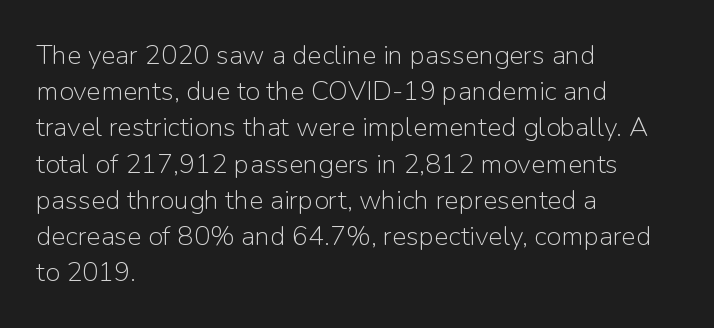
The image shows 27 px text type, upright; set left-aligned, normal line spacing (1.34x), normal letter spacing, not underlined.
